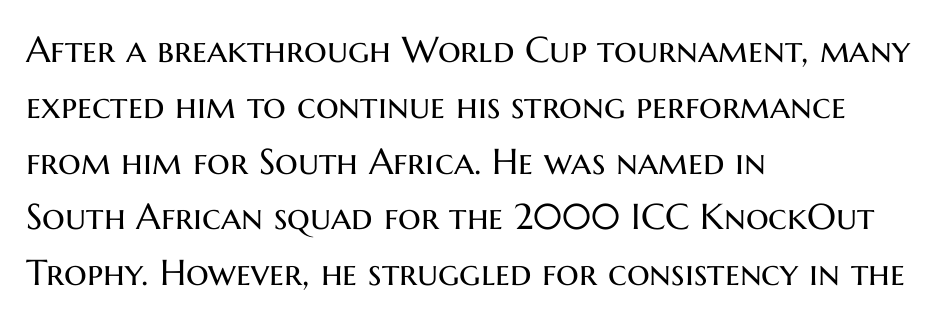
{"serif": "no", "italic": "no", "bold": "no", "weight": "regular", "width": "normal", "stroke_contrast": "medium", "x_height": "medium", "monospaced": "no", "underline": "no", "align": "left", "line_spacing": "normal", "line_spacing_ratio": 1.55, "letter_spacing": "normal", "letter_spacing_em": 0.0, "glyph_px": 36}
